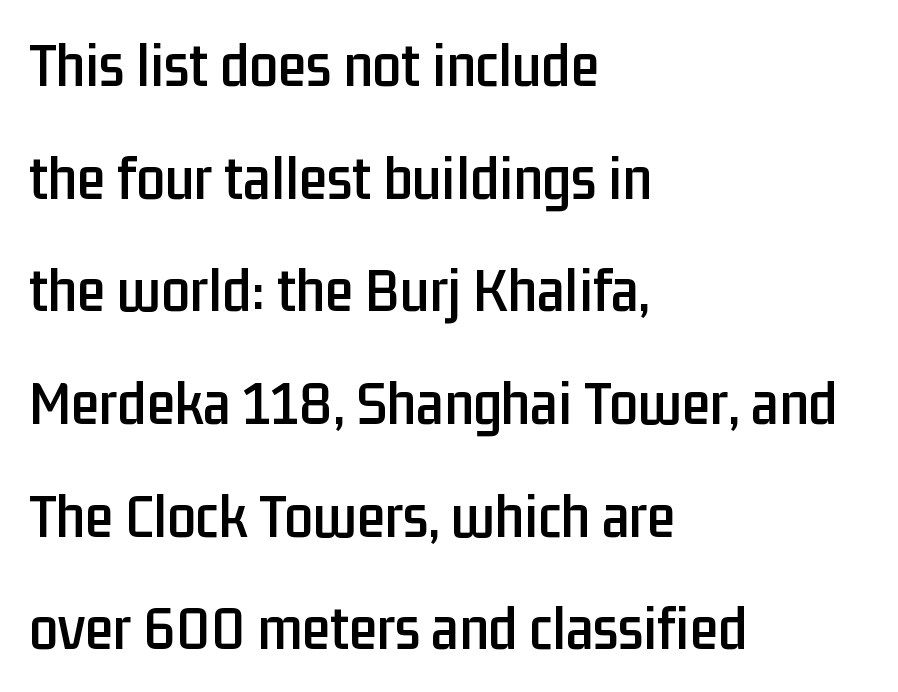
In terms of letterform style, serifs are entirely absent. The gap between lines stays unmarked. Do the letters lean? They stand straight. Is the block centered? No — it sits flush against the left margin.
